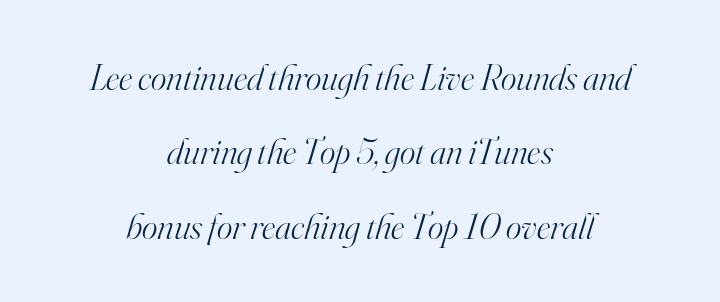
Unbolded letterforms with no extra heft. Rule under the text: the space is simply empty. Designer's note — italics engaged. Think of a printed novel: that variable character pitch is what you see here. Observe the ordinary spacing: letters are neighbours, not strangers. Compared with typical paragraphs, the rows here are farther apart.
